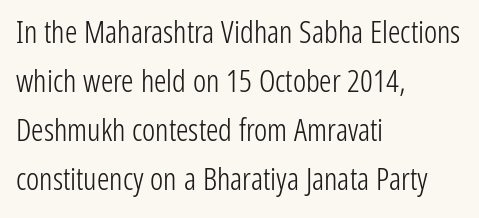
The image shows 31 px light, condensed sans-serif type, upright; set left-aligned, normal line spacing (1.58x), normal letter spacing, not underlined; low stroke contrast and a medium x-height.
